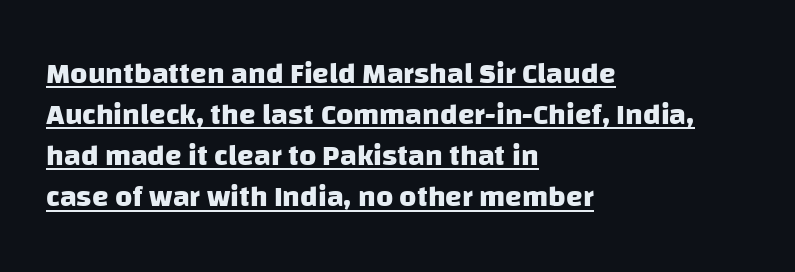
Q: Is the text bold? A: Yes.
Q: Is the typeface a serif or a sans-serif typeface? A: Sans-serif.
Q: Is the text underlined? A: Yes.
Q: How is the paragraph aligned? A: Left-aligned.
Q: Is the spacing between letters normal or unusually wide? A: Normal.
Q: Is the spacing between lines tight, normal or loose? A: Normal.
Q: Width (condensed, normal, or wide)? A: Normal.
Q: Stroke contrast? A: Low.
Q: x-height? A: Large.
Q: Monospaced? A: No.
